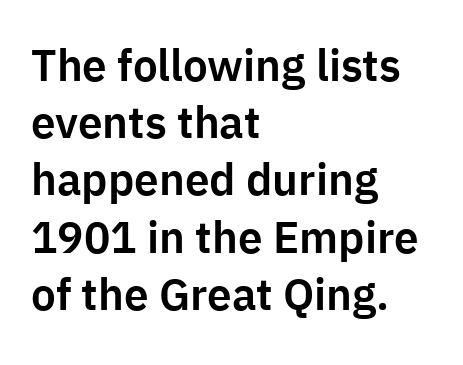
The image shows 44 px sans-serif type, upright; set left-aligned, normal line spacing (1.3x), normal letter spacing, not underlined; low stroke contrast and a medium x-height.
